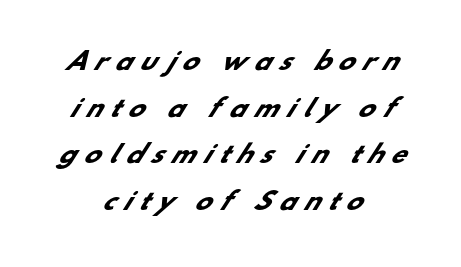
The image shows 24 px bold type; set centered, loose line spacing (1.94x), unusually wide letter spacing (+0.34 em), not underlined.
